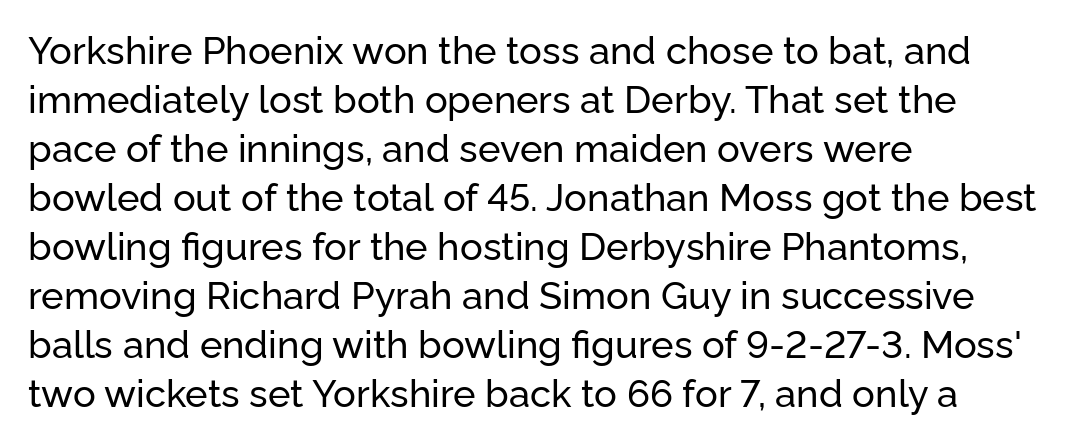
Each letter keeps its own natural width here, so spacing adapts to shape. Vertically, the passage feels balanced, rows spaced as you'd expect. Underlining? Definitely not there. Quick note: not italic, upright. Inter-character spacing is left at the font's built-in metrics. Alignment: flush left.
